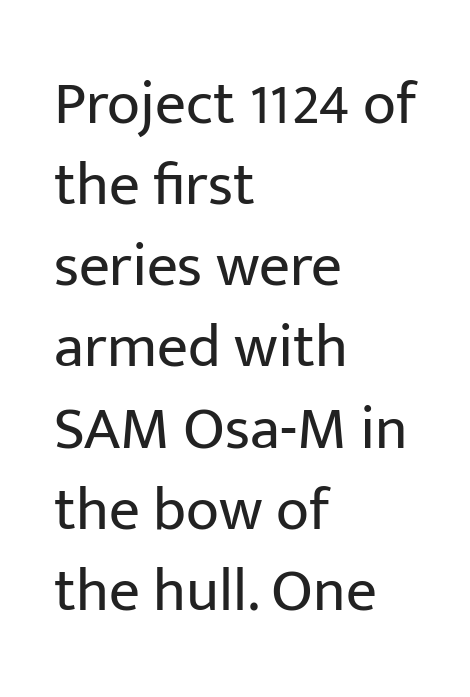
The image shows 61 px regular-weight sans-serif type, upright; set left-aligned, normal line spacing (1.33x), normal letter spacing, not underlined; low stroke contrast and a medium x-height.
